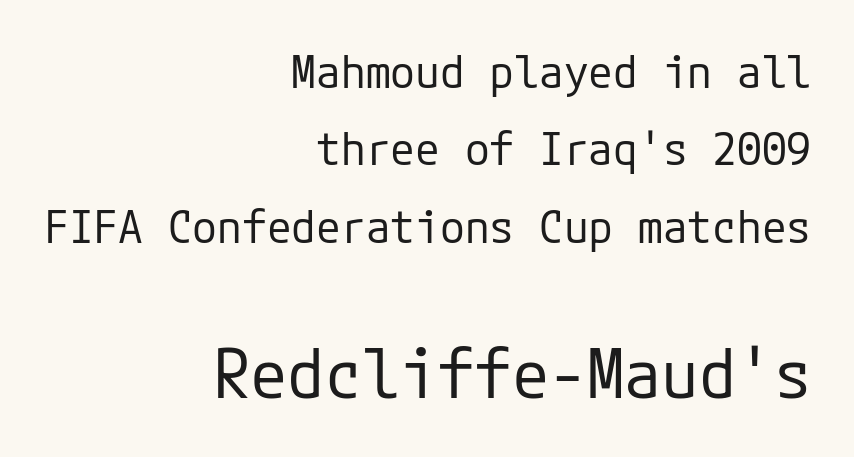
The image shows 68 px regular-weight sans-serif type, upright; set right-aligned, line spacing 1.72x, normal letter spacing, not underlined; the second (bottom) block is 1.51x larger; low stroke contrast and a medium x-height.
